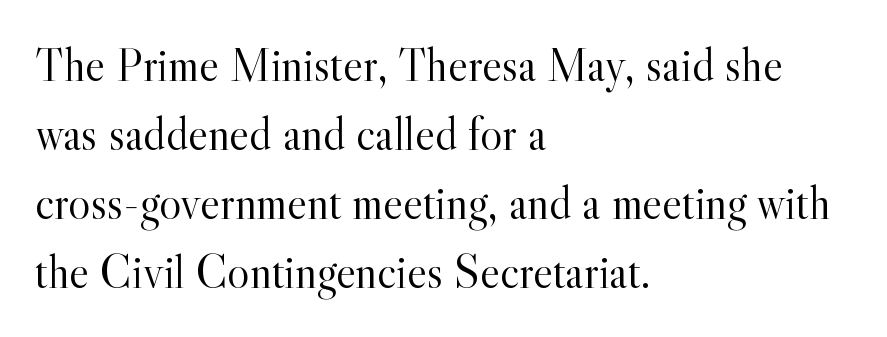
Quick note: underline off. Compared with typical paragraphs, the rows here are spaced about the same. Italic: no, the glyphs are upright roman. The glyphs in this specimen are seriffed. Notice how the passage keeps a crisp vertical edge on the left only. Look at the tracking — it's just the regular setting, nothing added.
